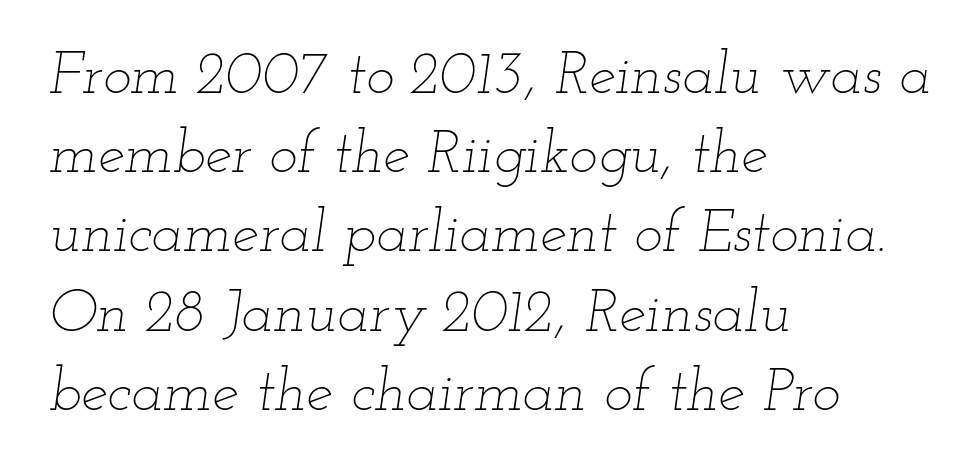
The block of text has a typical density, with ordinary space between rows. Tall strokes in this sample are angled rather than plumb. These lines are rendered in a variable-pitch font. Underlining? Definitely not there. Is the stroke heavy? The answer is a plain regular-or-lighter. Standard letterfit; no display-style spreading of the glyphs.
